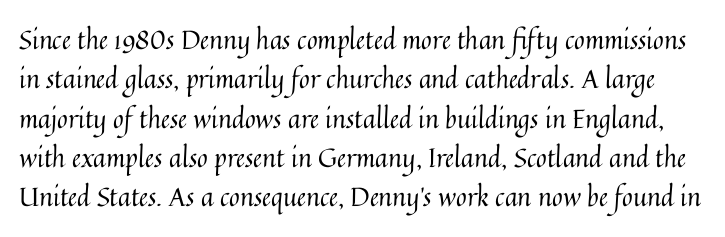
No heavy texture on the line: the type isn't bold. A bare baseline throughout the passage. Default kerning and tracking; the words read as compact shapes. The space between consecutive lines is moderate.
